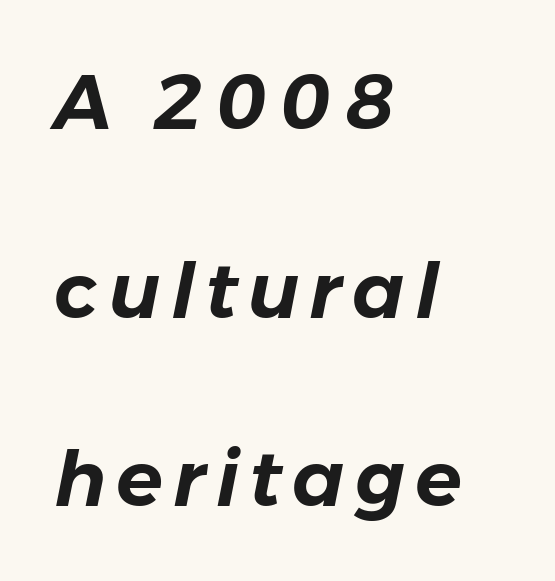
The image shows 77 px text type, italic (leaning right); set left-aligned, loose line spacing (2.45x), not underlined; low stroke contrast and a medium x-height.
